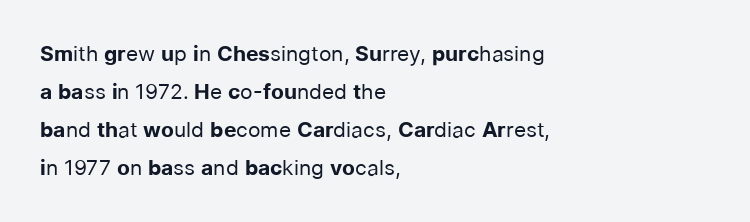
{"italic": "no", "bold": "no", "underline": "no", "align": "left", "line_spacing_ratio": 1.81, "letter_spacing": "normal", "letter_spacing_em": 0.0, "glyph_px": 21}
